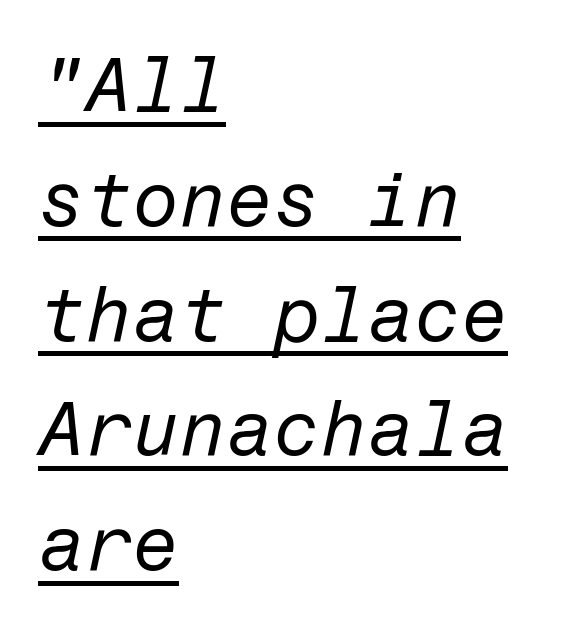
The image shows 76 px regular-weight type, italic (leaning right); set left-aligned, normal line spacing (1.51x), normal letter spacing, underlined; low stroke contrast and a medium x-height.
